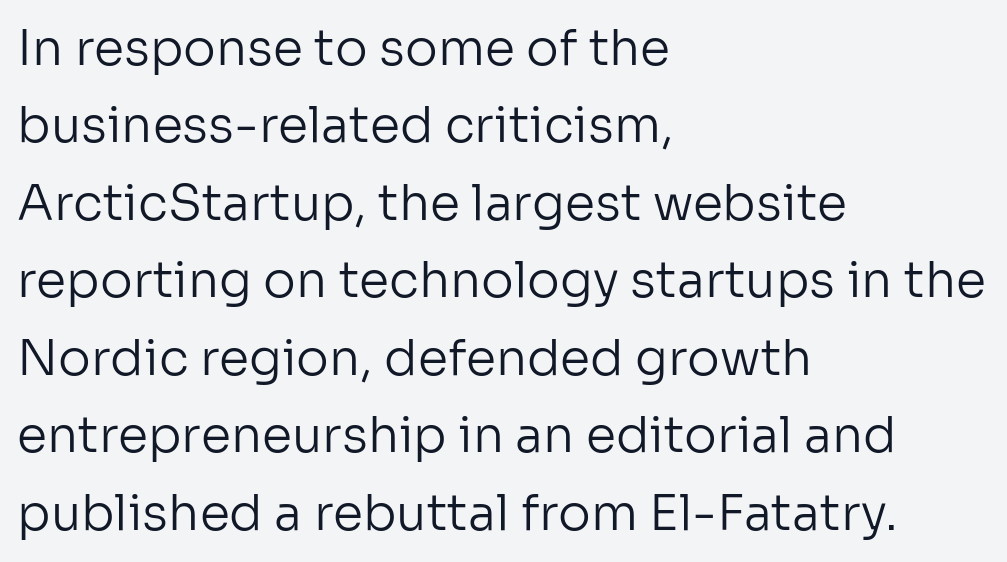
The image shows 49 px regular-weight sans-serif type, upright; set left-aligned, normal line spacing (1.58x), normal letter spacing, not underlined; low stroke contrast and a medium x-height.
